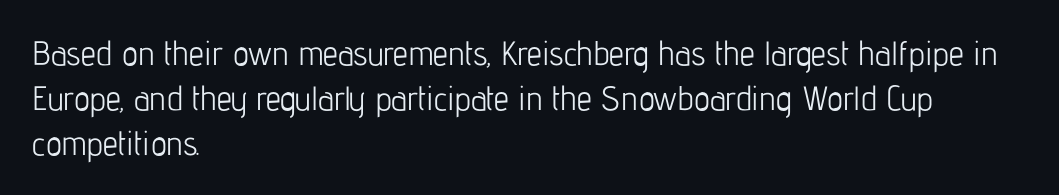
The specimen omits any rule beneath the text block's lines. The passage shown stacks its lines at a standard gap. Is the letter spacing exaggerated? No — it looks like the ordinary default. Each letter keeps its own natural width here, so spacing adapts to shape.
